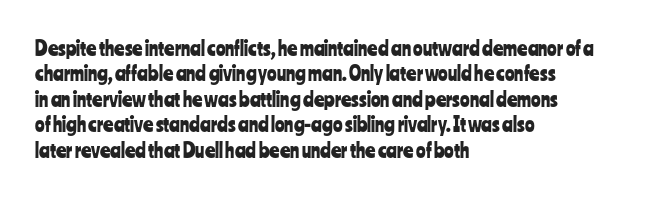
Layout note: lines flush left. The zone under the glyphs is completely vacant. The gaps between neighbouring characters are ordinary and unremarkable. Ascenders rise straight up at ninety degrees. Leading matches the norm, producing a regular column.
